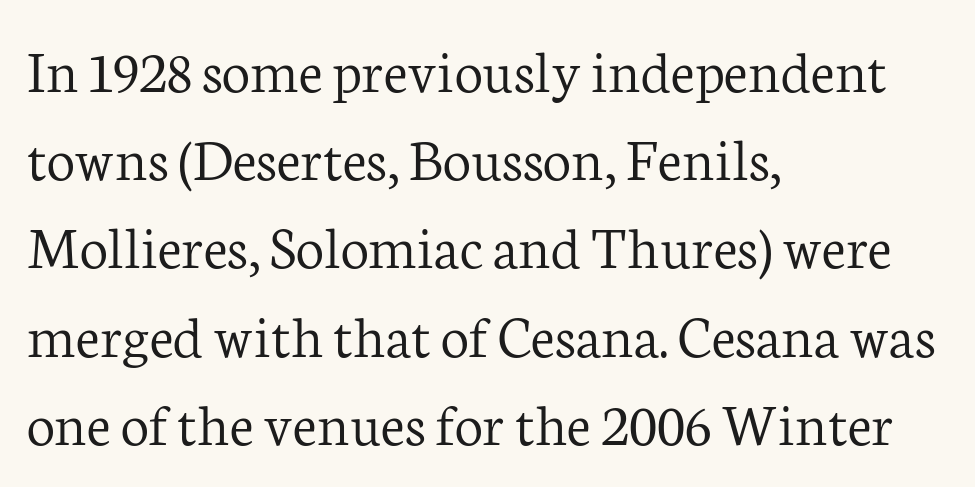
The typeface chosen for these lines features serifs. Glyph-to-glyph distance matches everyday printed text. Do the characters align in a grid? No, the font is proportional. The weight would be labelled regular, book, light, or lighter still. Honestly, the row spacing looks completely unremarkable.
